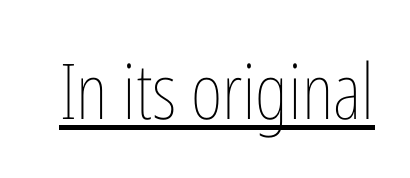
{"italic": "no", "bold": "no", "weight": "thin", "width": "condensed", "stroke_contrast": "low", "x_height": "medium", "monospaced": "no", "underline": "yes", "letter_spacing": "normal", "letter_spacing_em": 0.0, "glyph_px": 77}
